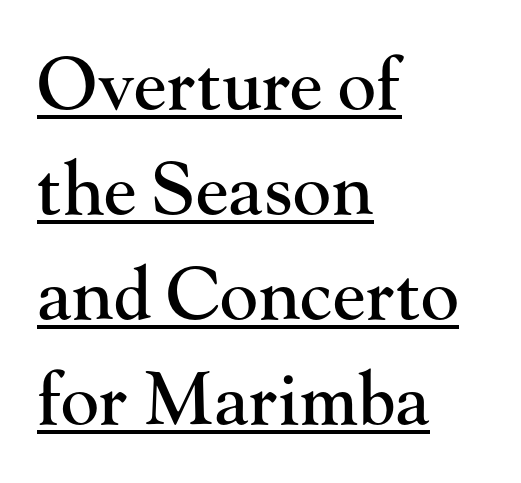
What's the leading like? Ordinary, nothing unusual. Note the varied advance widths — an 'i' is clearly narrower than an 'm'. The face used here is rendered with its standard letterfit. The characters display serif detailing at their extremities. Italic: no, the glyphs are upright roman. Line starts are locked; line ends wander.
